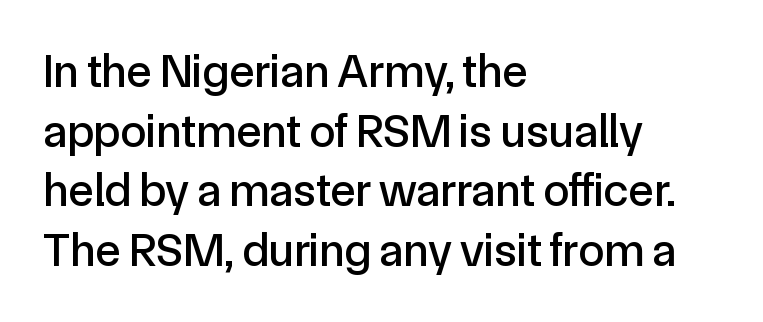
Do the characters align in a grid? No, the font is proportional. The block of text has a typical density, with ordinary space between rows. No extra tracking has been applied to these lines. Beneath every word, the page is bare.
